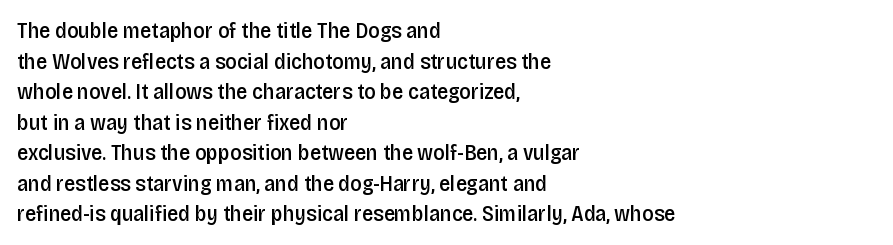
When letters stand straight like this, we call the style roman or upright. The space beneath each line is pristine and unruled. Horizontal alignment here is leftward, the default for most running prose. The gaps between neighbouring characters are ordinary and unremarkable. Students, this is semibold: more ink than regular, less than bold.
